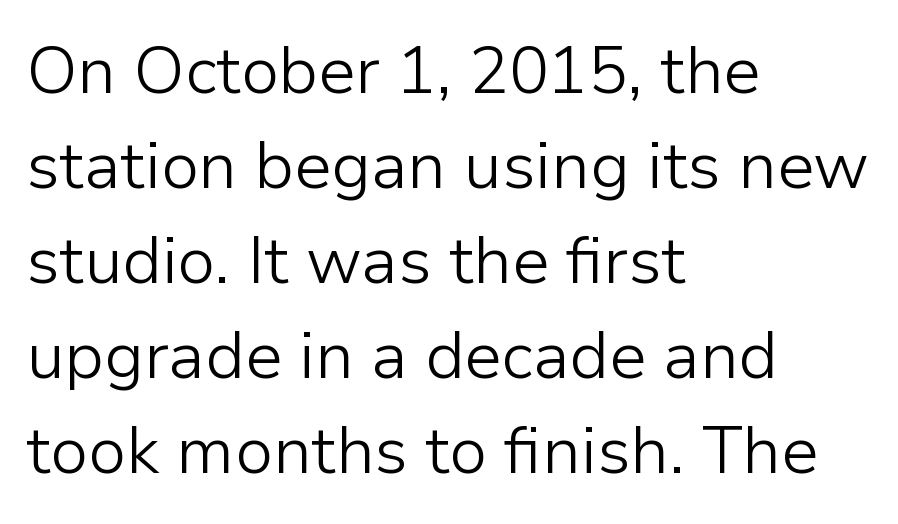
The image shows 66 px light sans-serif type, upright; set left-aligned, normal line spacing (1.44x), normal letter spacing, not underlined; low stroke contrast and a medium x-height.
